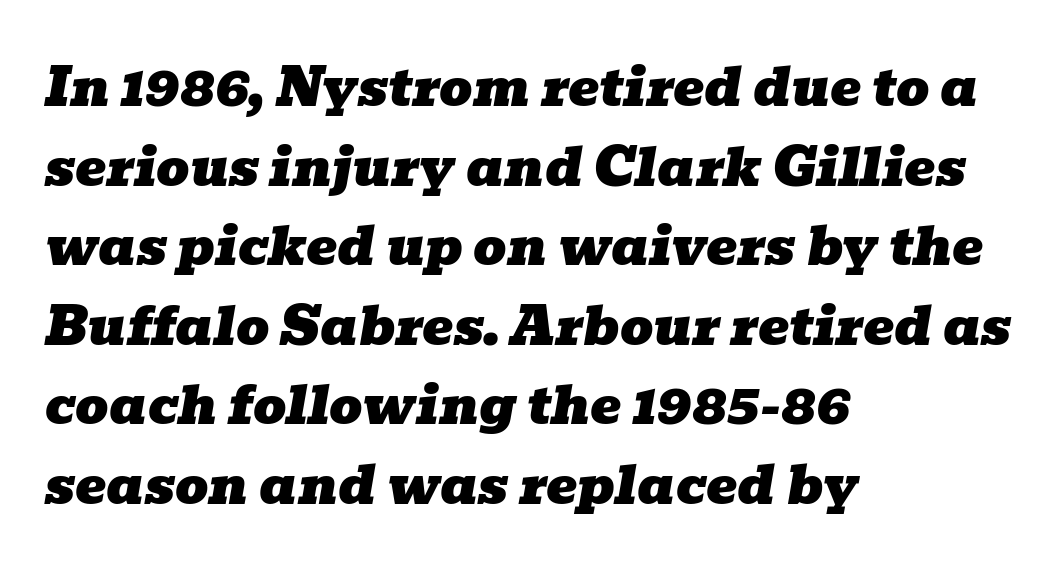
This rendering employs a face with finishing strokes, i.e., a serif. A bare baseline throughout the passage. The gaps between neighbouring characters are ordinary and unremarkable. The text carries the slant typical of an italic or oblique font. This rendering uses left alignment, leaving the right contour irregular.
